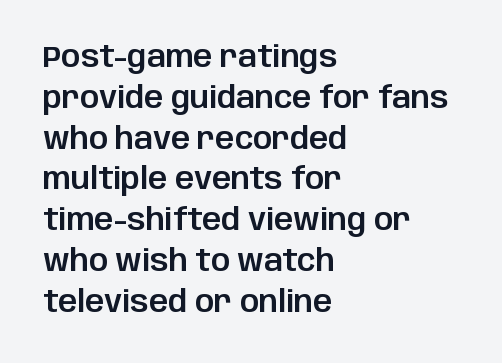
Regarding leading, the lines here are spaced in the standard way. Here the glyphs are tracked normally, forming tight word shapes. The letters stand straight up with perfectly vertical stems. Note the varied advance widths — an 'i' is clearly narrower than an 'm'. The string is rendered with underlining switched off.
